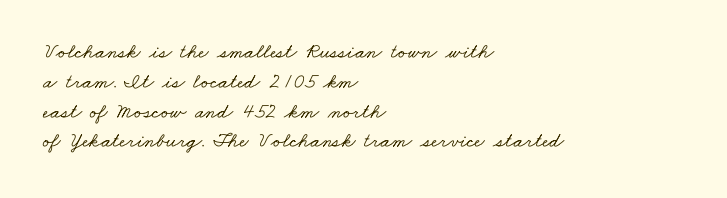
{"underline": "no", "align": "left", "line_spacing": "normal", "line_spacing_ratio": 1.42, "letter_spacing": "normal", "letter_spacing_em": 0.0, "glyph_px": 21}
